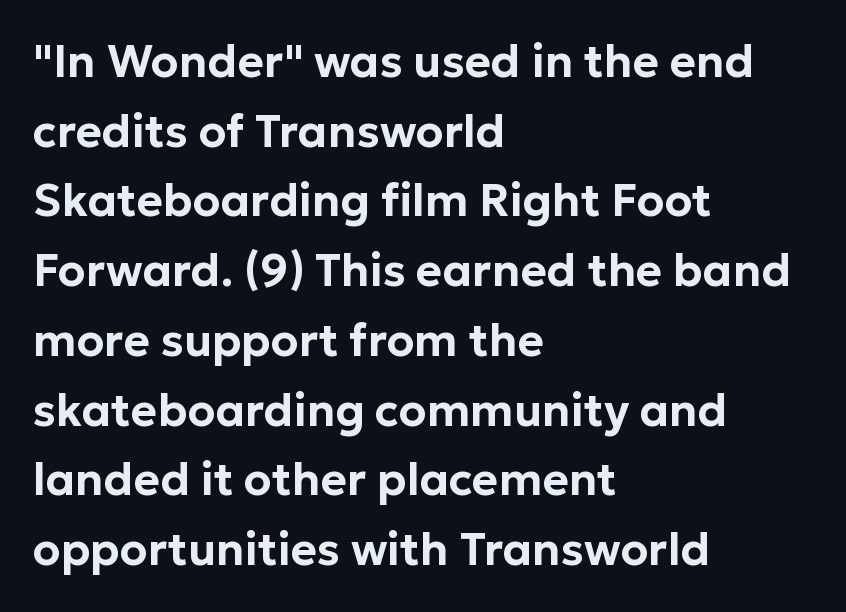
Q: Is the text italic (slanted)? A: No, it is upright.
Q: Is the typeface a serif or a sans-serif typeface? A: Sans-serif.
Q: Is the text underlined? A: No.
Q: How is the paragraph aligned? A: Left-aligned.
Q: Is the spacing between letters normal or unusually wide? A: Normal.
Q: Is the spacing between lines tight, normal or loose? A: Normal.
Q: Width (condensed, normal, or wide)? A: Normal.
Q: Stroke contrast? A: Low.
Q: x-height? A: Medium.
Q: Monospaced? A: No.
